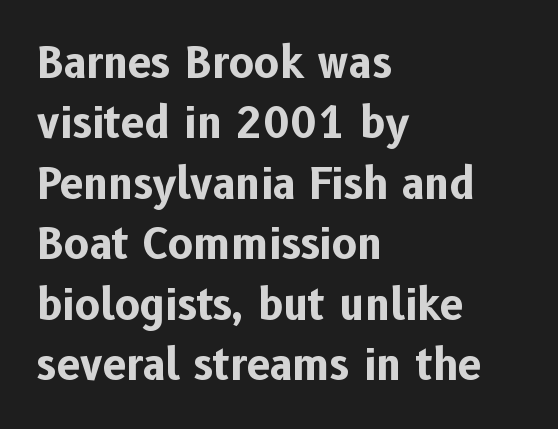
{"serif": "no", "italic": "no", "bold": "yes", "weight": "bold", "width": "normal", "stroke_contrast": "low", "x_height": "medium", "monospaced": "no", "underline": "no", "align": "left", "line_spacing": "normal", "line_spacing_ratio": 1.44, "letter_spacing": "normal", "letter_spacing_em": 0.0, "glyph_px": 42}
